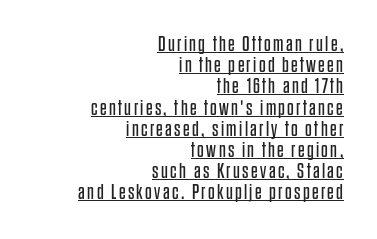
Q: Is the text bold? A: No.
Q: Is the text italic (slanted)? A: No, it is upright.
Q: Is the text underlined? A: Yes.
Q: How is the paragraph aligned? A: Right-aligned.
Q: Is the spacing between lines tight, normal or loose? A: Tight.
